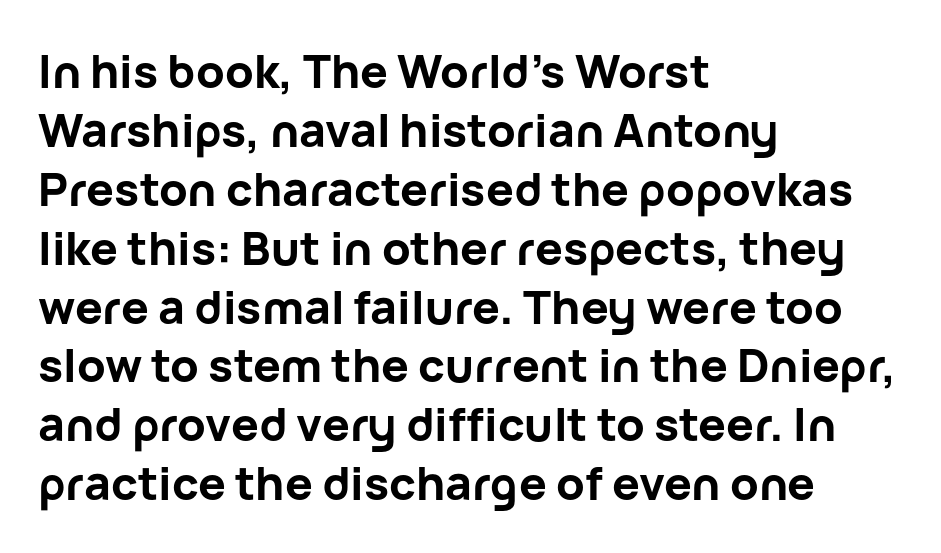
These lines carry a lot of weight — the face is fully bold. The face used here is a sans, in the tradition of grotesques and geometrics. Nope, not italic — everything's standing straight. Line beginnings align vertically; line endings do not. Proportional: the letters do not fall into vertical columns. The block of text has a typical density, with ordinary space between rows.
